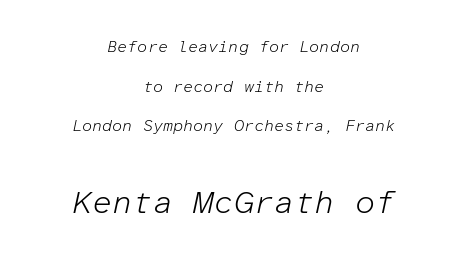
Spacing verdict: monospaced, one width for all characters. A clean baseline with only descenders dipping below it. Quick note: interline space is abundant. The axis of the letterforms is tilted away from vertical. These lines keep a tight, regular rhythm from letter to letter. The typesetting does not lean heavy: it is not bold.
